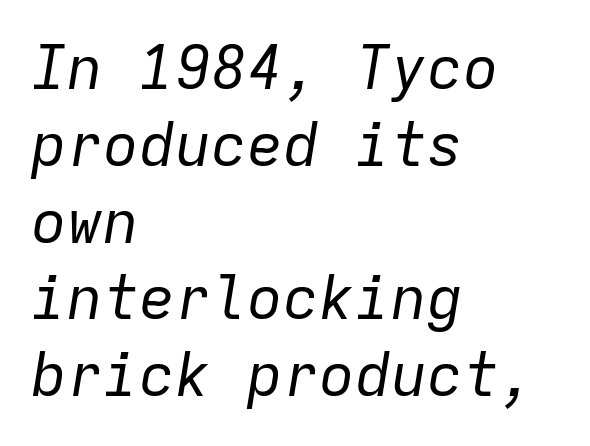
{"italic": "yes", "lean": "right", "slant_degrees": 9, "bold": "no", "weight": "regular", "width": "normal", "stroke_contrast": "low", "x_height": "medium", "monospaced": "yes", "underline": "no", "align": "left", "line_spacing": "normal", "line_spacing_ratio": 1.28, "letter_spacing": "normal", "letter_spacing_em": 0.0, "glyph_px": 60}
